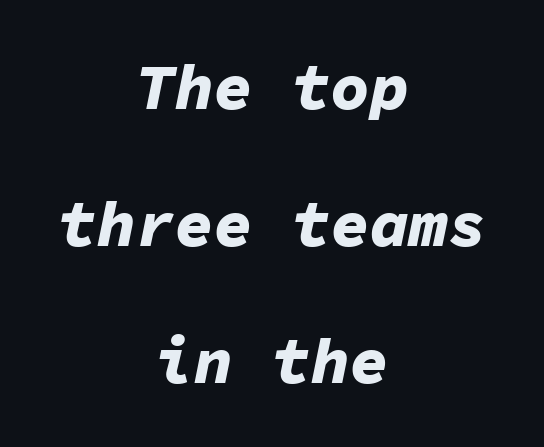
The image shows 65 px bold type, italic (leaning right), monospaced; set centered, loose line spacing (2.11x), normal letter spacing, not underlined; low stroke contrast and a medium x-height.
